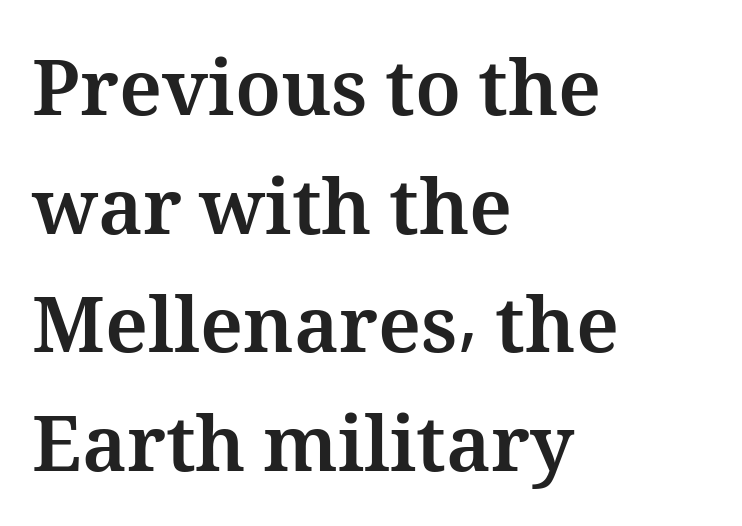
Horizontal bands of white between lines are of average thickness. This sample has the flowing, uneven cadence of proportional lettering. Pretty heavy lettering here — definitely bold. Short and long lines alike share a common starting point at left. Default kerning and tracking; the words read as compact shapes. The passage shown is not underscored anywhere.
